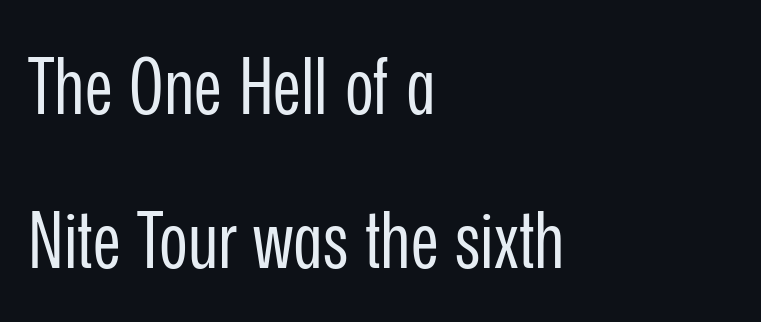
{"serif": "no", "italic": "no", "bold": "no", "weight": "regular", "width": "condensed", "stroke_contrast": "low", "x_height": "medium", "monospaced": "no", "underline": "no", "align": "left", "line_spacing": "loose", "line_spacing_ratio": 1.98, "letter_spacing": "normal", "letter_spacing_em": 0.0, "glyph_px": 78}
